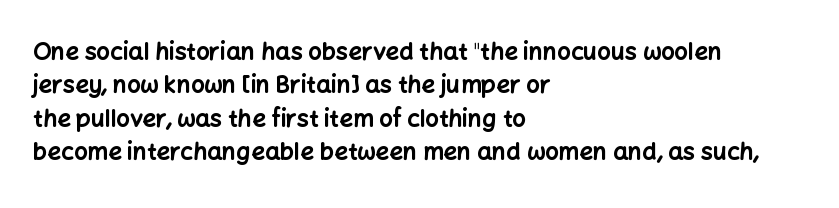
Q: Is the text bold? A: Yes.
Q: Is the text italic (slanted)? A: No, it is upright.
Q: Is the text underlined? A: No.
Q: How is the paragraph aligned? A: Left-aligned.
Q: Is the spacing between letters normal or unusually wide? A: Normal.
Q: Is the spacing between lines tight, normal or loose? A: Normal.
